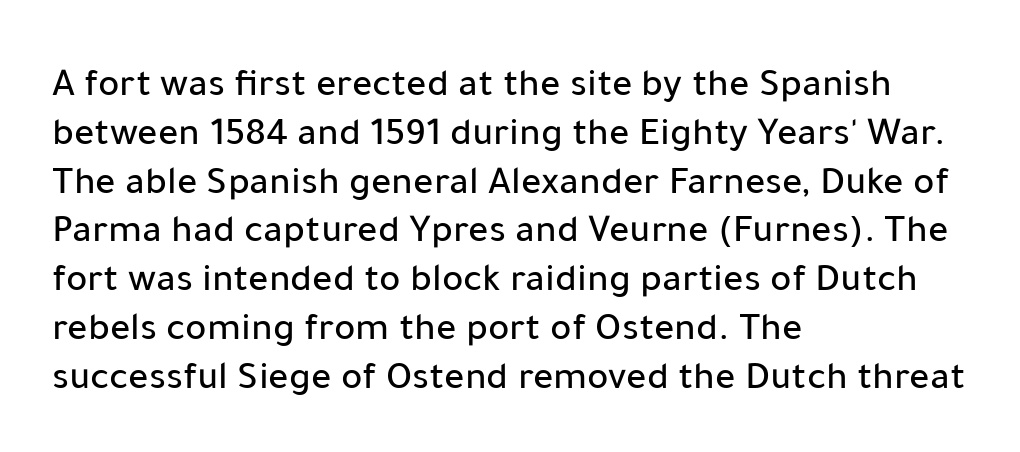
Is this a fixed-width face? No — the glyphs have proportional, varying widths. Is this a sans? Yes — the strokes have no serifs. The letters sit at their default tracking, neither squeezed nor spread. This rendering uses left alignment, leaving the right contour irregular. Do the letters lean? They stand straight. Glance below the letters and you will spot only blank space.
